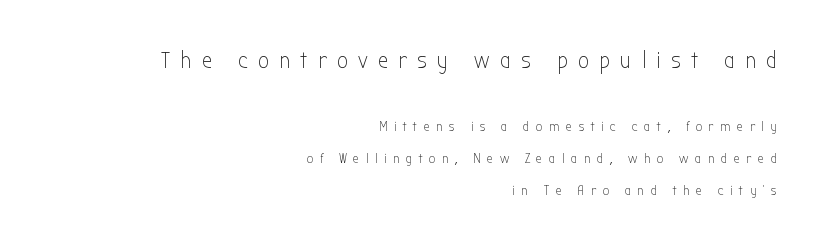
This sample uses expanded letter spacing, leaving extra air between glyphs. Plain, unruled lines of type. The passage shown begins with its larger block and ends with its smaller one. The line-height multiplier appears high, well above default. The weight tops out at a normal text grade.
